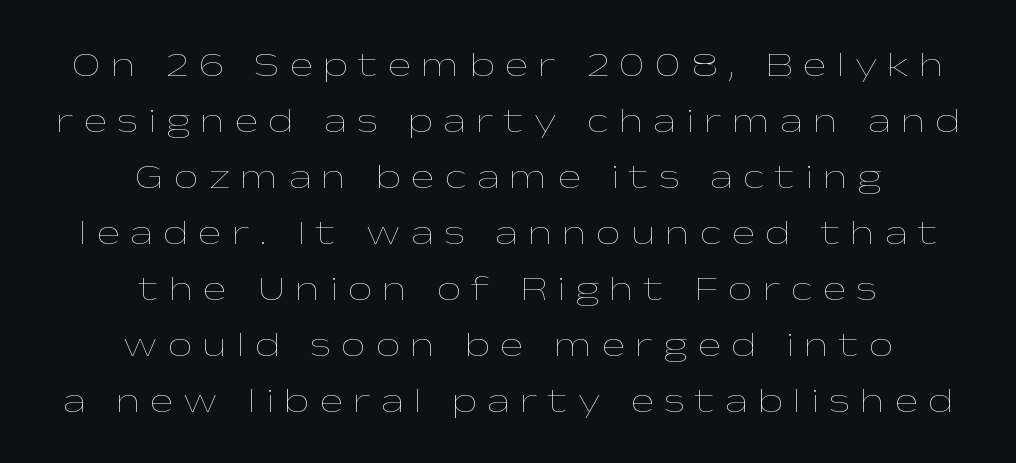
No italicization has been applied; the sample stays upright. Looks like regular typesetting: each glyph gets only the width it needs. Clear beneath every line of the passage. The space between consecutive lines is moderate. This rendering uses center alignment, leaving both contours irregular but symmetric. The letterforms stand isolated, each surrounded by extra space.
